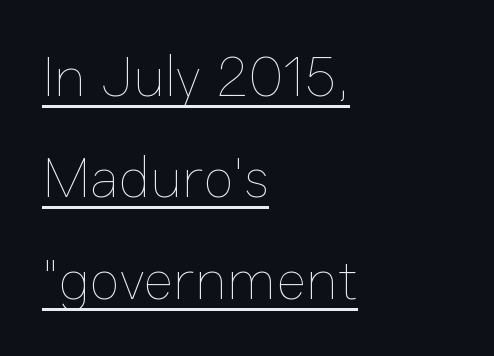
Q: Is the text bold? A: No.
Q: Is the text italic (slanted)? A: No, it is upright.
Q: Is the text underlined? A: Yes.
Q: How is the paragraph aligned? A: Left-aligned.
Q: Is the spacing between letters normal or unusually wide? A: Normal.
Q: Width (condensed, normal, or wide)? A: Normal.
Q: Stroke contrast? A: Low.
Q: x-height? A: Medium.
Q: Monospaced? A: No.
